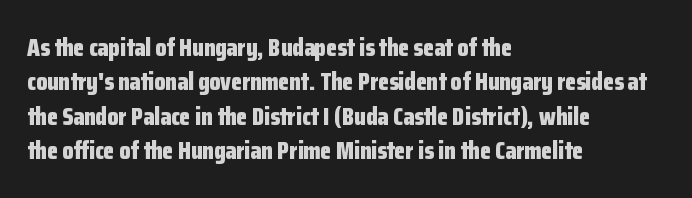
{"italic": "no", "bold": "yes", "underline": "no", "align": "left", "line_spacing": "normal", "line_spacing_ratio": 1.38, "letter_spacing": "normal", "letter_spacing_em": 0.0, "glyph_px": 25}
